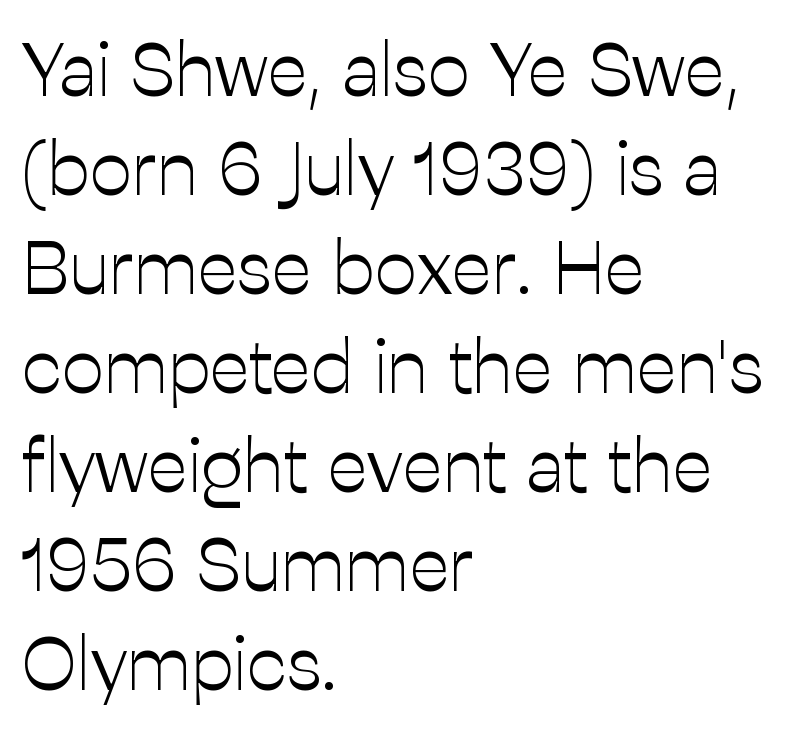
This sample keeps an unexceptional amount of space between lines. Every stem runs plumb, perpendicular to the baseline. In CSS terms this would be text-align: left. A typesetter would call this proportional, since set widths differ per character. Tracking here is standard; glyphs follow each other at the usual distance. This rendering features lettering with no underline.
